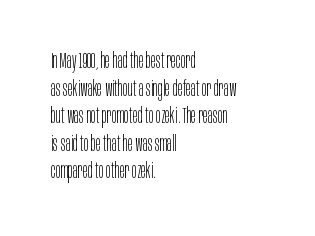
Q: Is the text bold? A: No.
Q: Is the text italic (slanted)? A: No, it is upright.
Q: Is the text underlined? A: No.
Q: How is the paragraph aligned? A: Left-aligned.
Q: Is the spacing between letters normal or unusually wide? A: Normal.
Q: Is the spacing between lines tight, normal or loose? A: Normal.
